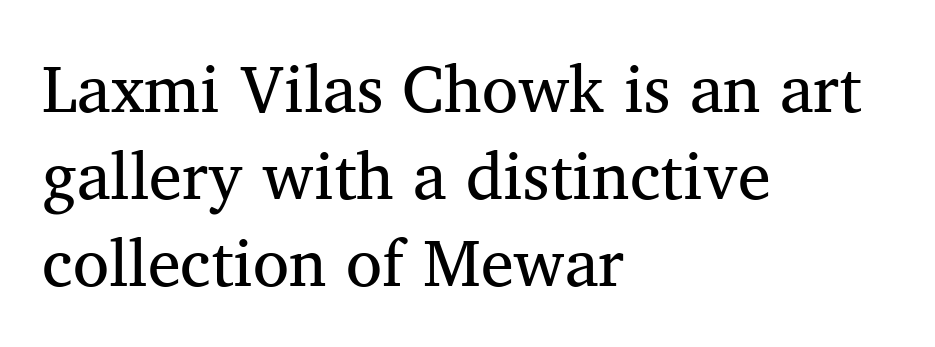
The space between consecutive lines is moderate. This rendering features lettering with no underline. The strokes are not fattened; the text isn't bold. The ragged edge is on the right, which tells us the setting is flush left.
